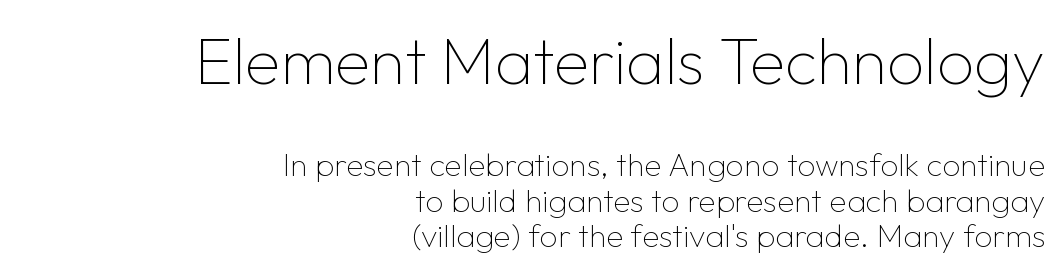
{"serif": "no", "italic": "no", "bold": "no", "weight": "thin", "width": "normal", "stroke_contrast": "low", "x_height": "medium", "monospaced": "no", "underline": "no", "align": "right", "line_spacing": "tight", "line_spacing_ratio": 1.12, "letter_spacing": "normal", "letter_spacing_em": 0.0, "larger_block": "first", "size_ratio": 2.03, "glyph_px": 65}
